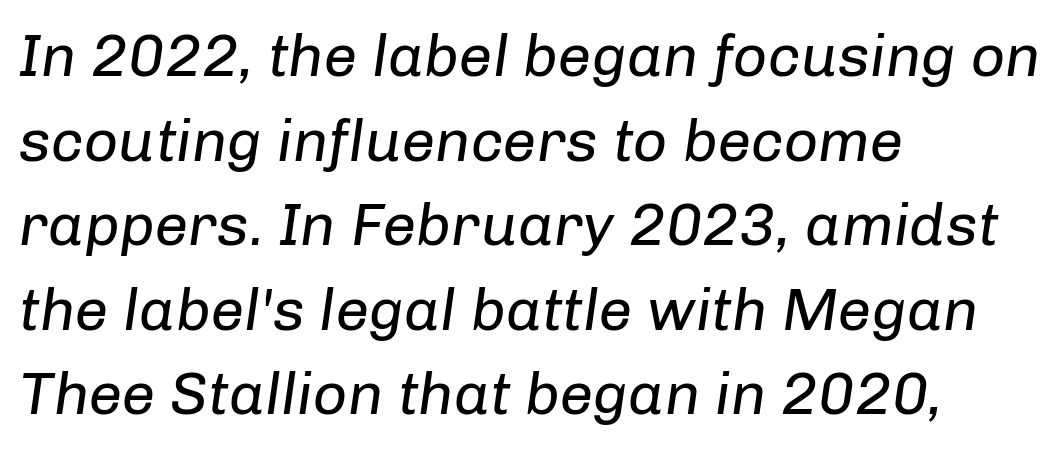
Q: Is the text bold? A: No.
Q: Is the text italic (slanted)? A: Yes, it leans right by about 8 degrees.
Q: Is the text underlined? A: No.
Q: How is the paragraph aligned? A: Left-aligned.
Q: Is the spacing between letters normal or unusually wide? A: Normal.
Q: Is the spacing between lines tight, normal or loose? A: Normal.
Q: Width (condensed, normal, or wide)? A: Normal.
Q: Stroke contrast? A: Low.
Q: x-height? A: Medium.
Q: Monospaced? A: No.
